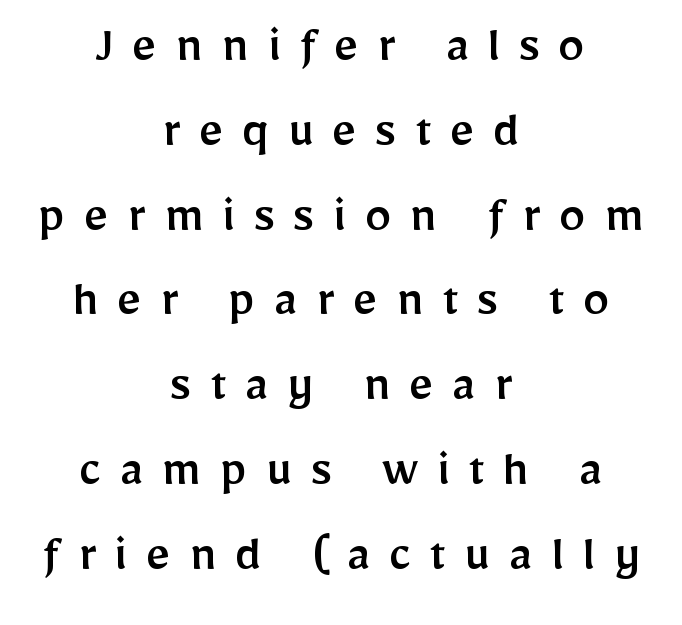
Q: Is the text italic (slanted)? A: No, it is upright.
Q: Is the typeface a serif or a sans-serif typeface? A: Sans-serif.
Q: Is the text underlined? A: No.
Q: How is the paragraph aligned? A: Centered.
Q: Is the spacing between letters normal or unusually wide? A: Unusually wide.
Q: Is the spacing between lines tight, normal or loose? A: Normal.
Q: Width (condensed, normal, or wide)? A: Normal.
Q: Stroke contrast? A: Low.
Q: x-height? A: Medium.
Q: Monospaced? A: No.
